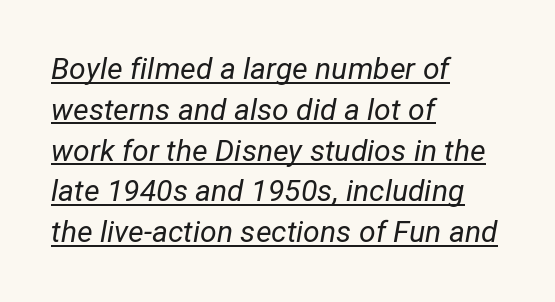
The rendering uses natural spacing where letterforms have individual widths. The string is rendered with underlining switched on. Caption: face not bold, strokes unweighted. Line beginnings align vertically; line endings do not. Whoever set this chose a conventional vertical rhythm.
